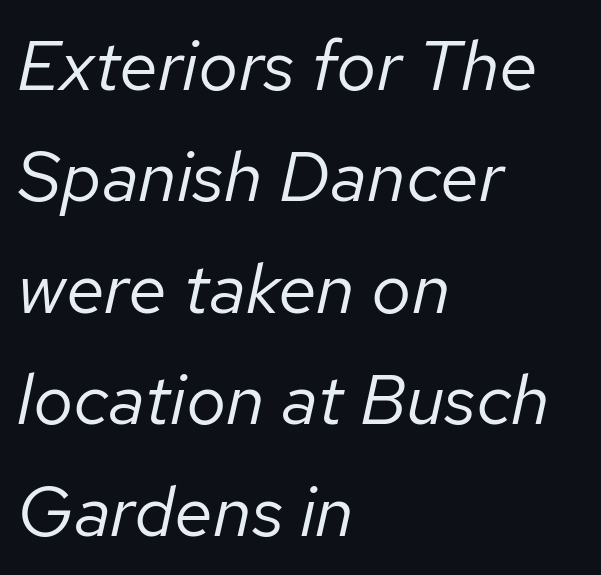
The image shows 71 px regular-weight type, italic (leaning right); set left-aligned, normal line spacing (1.57x), normal letter spacing, not underlined; low stroke contrast and a medium x-height.
